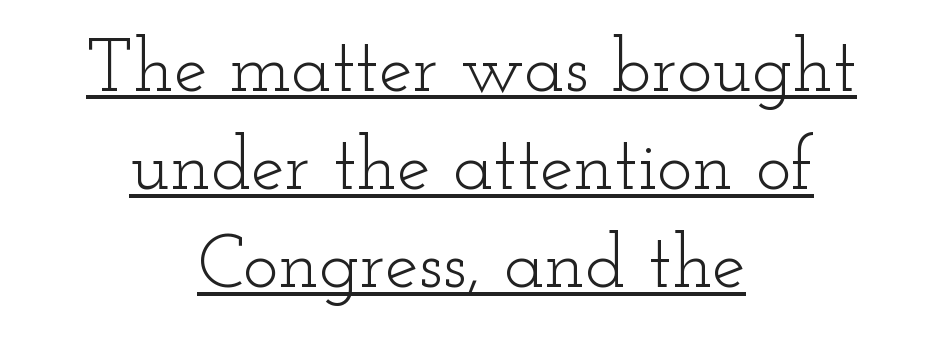
{"serif": "yes", "italic": "no", "bold": "no", "weight": "light", "width": "wide", "stroke_contrast": "low", "x_height": "small", "monospaced": "no", "underline": "yes", "align": "center", "line_spacing": "normal", "line_spacing_ratio": 1.31, "letter_spacing": "normal", "letter_spacing_em": 0.0, "glyph_px": 75}
